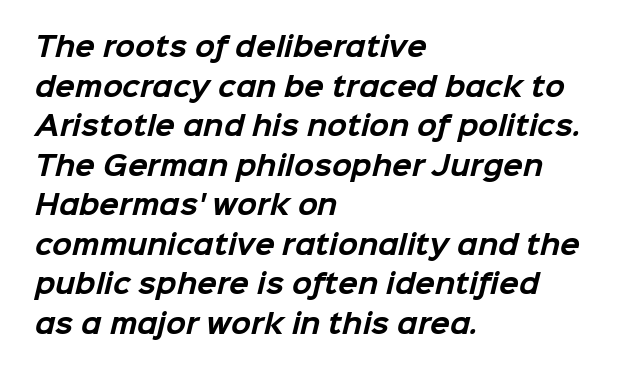
{"bold": "yes", "underline": "no", "align": "left", "line_spacing": "normal", "line_spacing_ratio": 1.52, "letter_spacing": "normal", "letter_spacing_em": 0.0, "glyph_px": 26}
